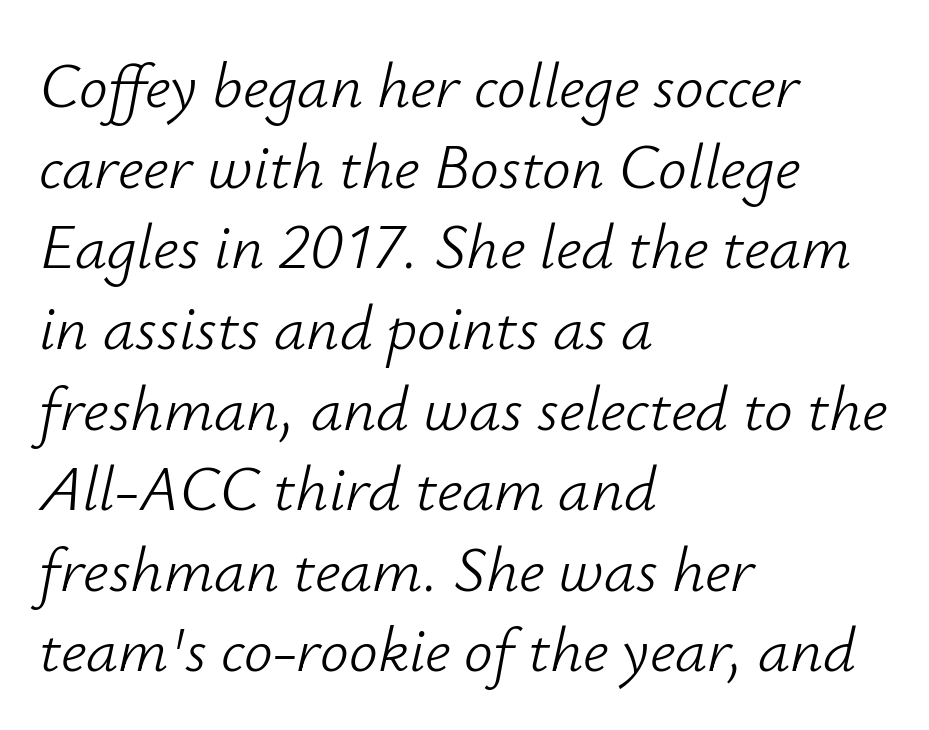
{"italic": "yes", "lean": "right", "slant_degrees": 12, "bold": "no", "weight": "light", "width": "normal", "stroke_contrast": "low", "x_height": "small", "monospaced": "no", "underline": "no", "align": "left", "line_spacing": "normal", "line_spacing_ratio": 1.26, "letter_spacing": "normal", "letter_spacing_em": 0.0, "glyph_px": 64}
